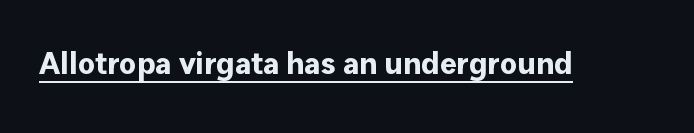
Unlike a traditional serif, this face leaves its strokes unadorned. The type sits square on the baseline with zero lean. What weight is shown? A full bold with thick strokes. You could not count columns in this text — the font is proportionally spaced. Check the space under the baseline: a stroke is drawn there. The letters sit at their default tracking, neither squeezed nor spread.
